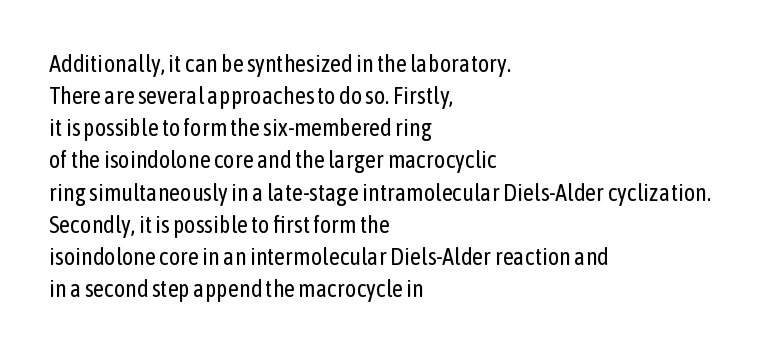
Q: Is the text bold? A: No.
Q: Is the text italic (slanted)? A: No, it is upright.
Q: Is the text underlined? A: No.
Q: How is the paragraph aligned? A: Left-aligned.
Q: Is the spacing between letters normal or unusually wide? A: Normal.
Q: Is the spacing between lines tight, normal or loose? A: Normal.
